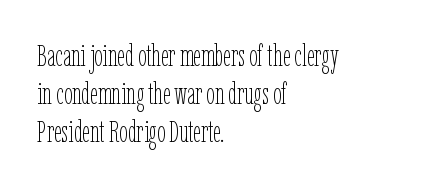
The image shows 30 px thin, condensed type, upright; set left-aligned, normal line spacing (1.27x), normal letter spacing, not underlined; low stroke contrast and a medium x-height.
